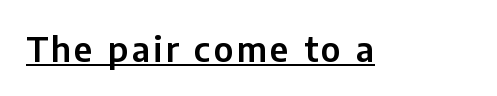
The image shows 34 px sans-serif type, upright; set underlined; low stroke contrast and a medium x-height.
